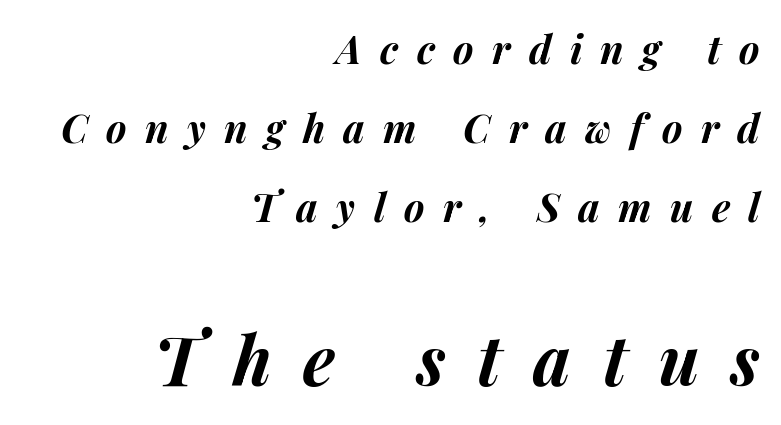
The image shows 68 px bold type, italic (leaning right); set right-aligned, loose line spacing (2.02x), unusually wide letter spacing (+0.47 em), not underlined; the second (bottom) block is 1.74x larger; medium stroke contrast and a medium x-height.
